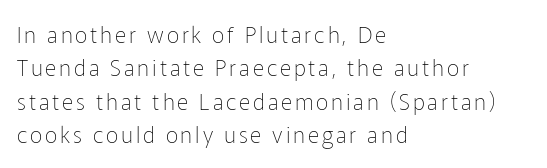
Horizontal alignment here is leftward, the default for most running prose. Only glyphs here, with clear space below each row. Is there any slant? The stems are plumb. The rendering uses a moderate line-height, typical for paragraphs.
